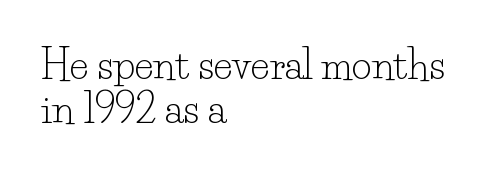
The image shows 39 px light serif type, upright; set left-aligned, tight line spacing (1.14x), normal letter spacing, not underlined; low stroke contrast and a small x-height.
